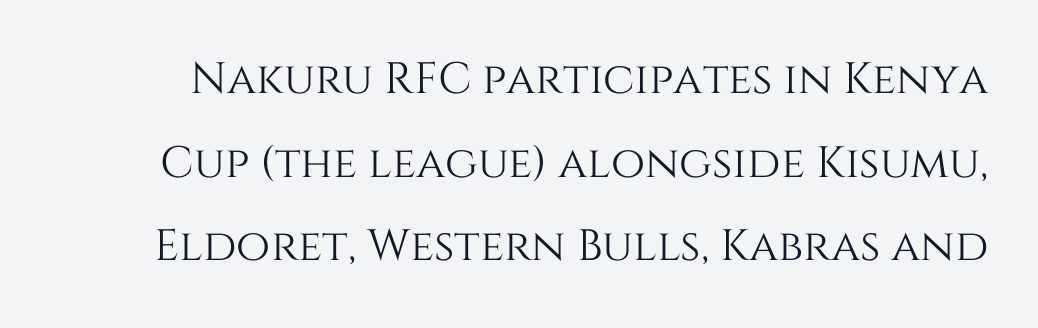
Q: Is the text italic (slanted)? A: No, it is upright.
Q: Is the text underlined? A: No.
Q: Is the spacing between letters normal or unusually wide? A: Normal.
Q: Is the spacing between lines tight, normal or loose? A: Loose.
Q: Width (condensed, normal, or wide)? A: Normal.
Q: Stroke contrast? A: Medium.
Q: x-height? A: Large.
Q: Monospaced? A: No.
